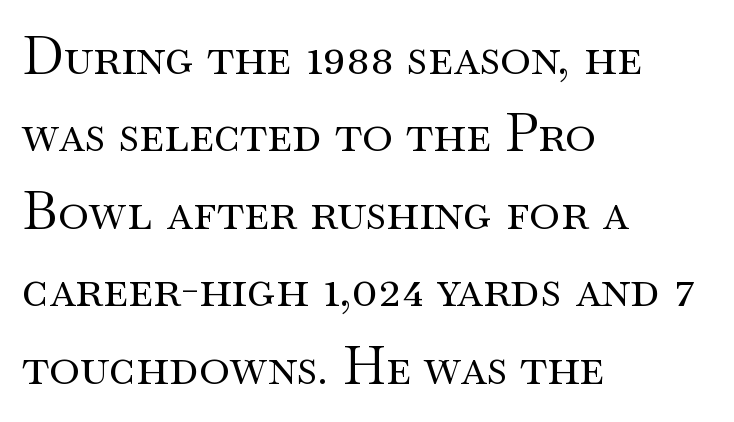
The image shows 52 px regular-weight, wide serif type, upright; set left-aligned, normal line spacing (1.49x), normal letter spacing, not underlined; medium stroke contrast and a small x-height.
